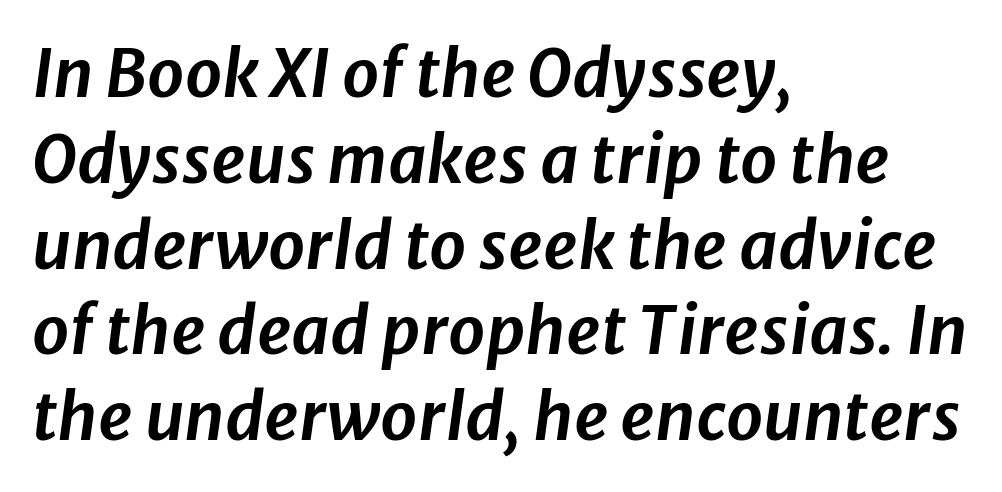
Q: Is the text italic (slanted)? A: Yes, it leans right by about 8 degrees.
Q: Is the text underlined? A: No.
Q: How is the paragraph aligned? A: Left-aligned.
Q: Is the spacing between letters normal or unusually wide? A: Normal.
Q: Is the spacing between lines tight, normal or loose? A: Normal.
Q: Width (condensed, normal, or wide)? A: Normal.
Q: Stroke contrast? A: Low.
Q: x-height? A: Medium.
Q: Monospaced? A: No.
